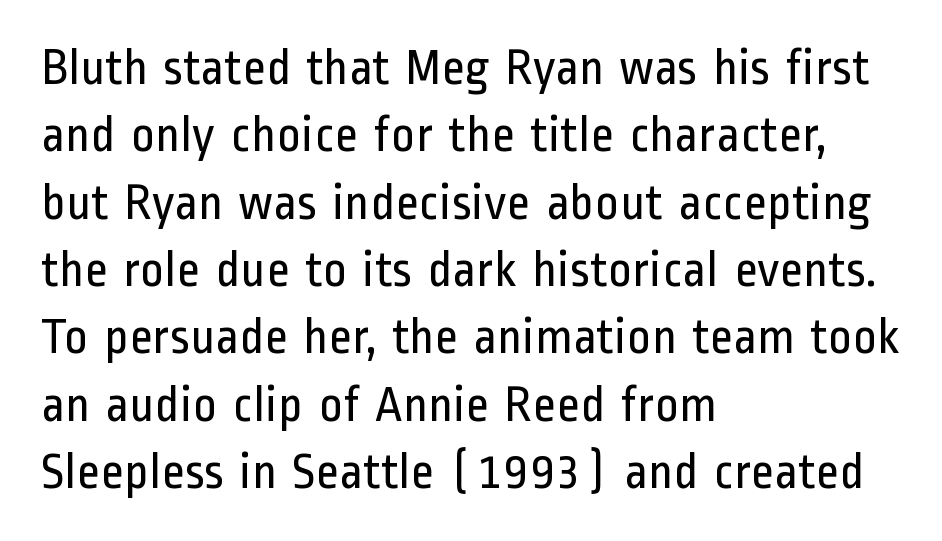
{"serif": "no", "italic": "no", "bold": "no", "weight": "regular", "width": "condensed", "stroke_contrast": "low", "x_height": "medium", "monospaced": "no", "underline": "no", "align": "left", "line_spacing": "normal", "line_spacing_ratio": 1.32, "letter_spacing": "normal", "letter_spacing_em": 0.0, "glyph_px": 51}
